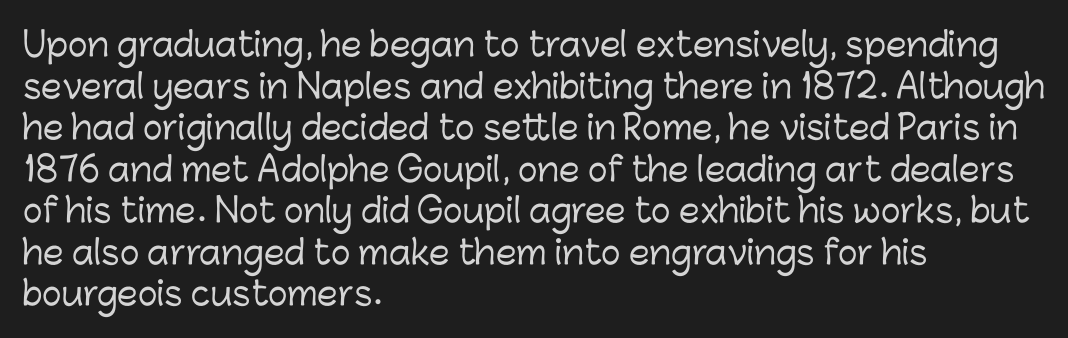
The image shows 33 px sans-serif type, upright; set left-aligned, normal line spacing (1.26x), normal letter spacing, not underlined; low stroke contrast and a medium x-height.
